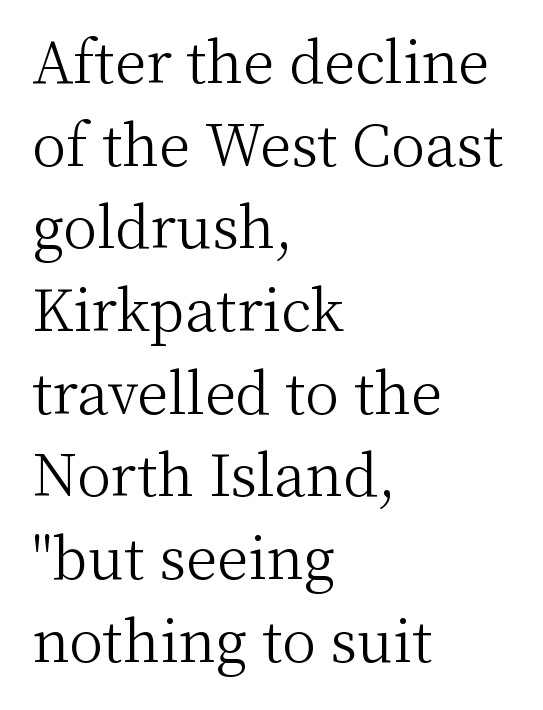
The image shows 57 px light serif type, upright; set left-aligned, normal line spacing (1.45x), normal letter spacing, not underlined; medium stroke contrast and a medium x-height.
